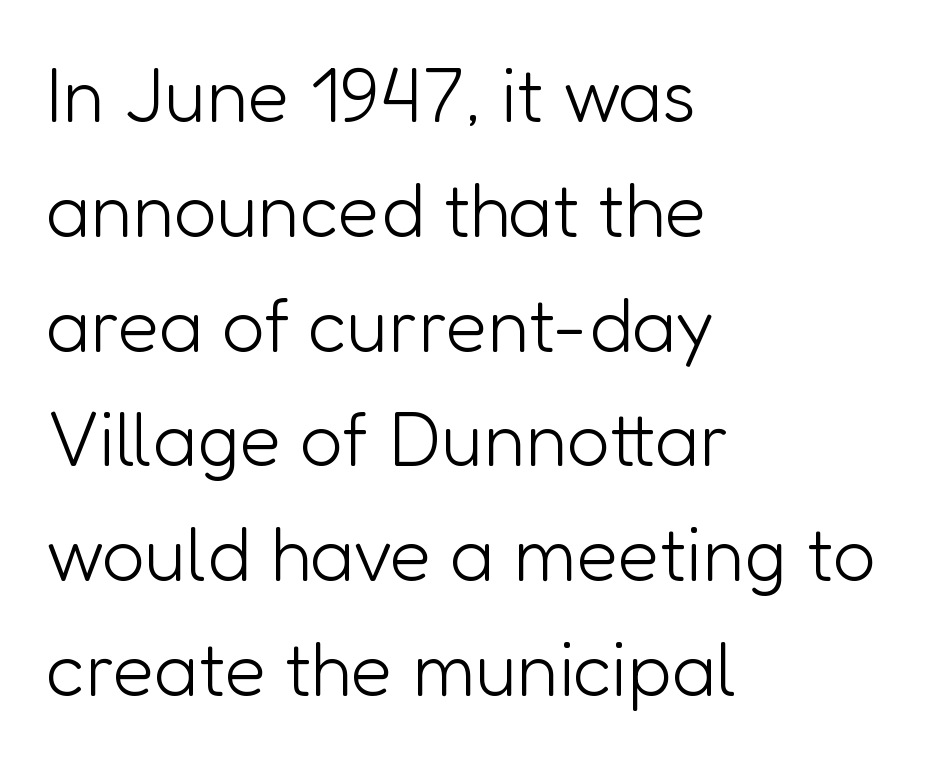
Q: Is the text bold? A: No.
Q: Is the text italic (slanted)? A: No, it is upright.
Q: Is the typeface a serif or a sans-serif typeface? A: Sans-serif.
Q: Is the text underlined? A: No.
Q: How is the paragraph aligned? A: Left-aligned.
Q: Is the spacing between letters normal or unusually wide? A: Normal.
Q: Is the spacing between lines tight, normal or loose? A: Normal.
Q: Width (condensed, normal, or wide)? A: Normal.
Q: Stroke contrast? A: Low.
Q: x-height? A: Medium.
Q: Monospaced? A: No.
